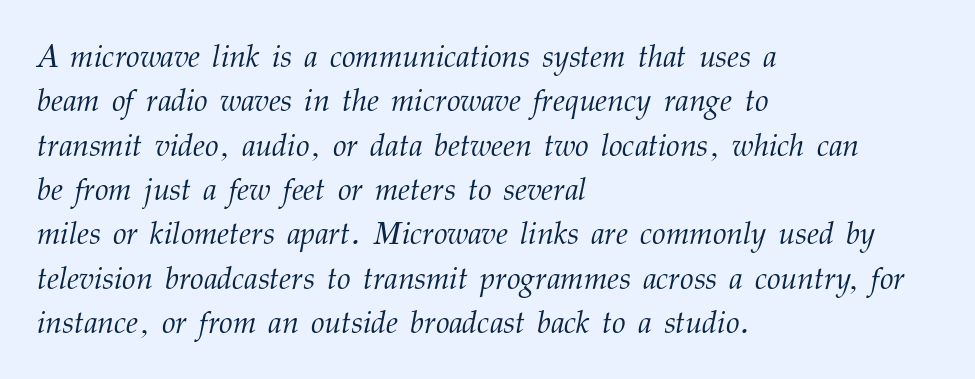
{"serif": "yes", "italic": "yes", "lean": "right", "slant_degrees": 12, "bold": "no", "weight": "light", "width": "normal", "stroke_contrast": "medium", "x_height": "medium", "monospaced": "no", "underline": "no", "align": "left", "line_spacing": "normal", "line_spacing_ratio": 1.43, "letter_spacing": "normal", "letter_spacing_em": 0.0, "glyph_px": 31}
